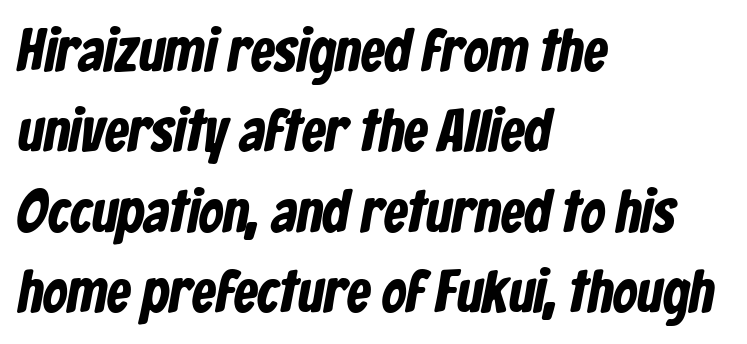
The image shows 60 px bold, condensed sans-serif type; set left-aligned, normal line spacing (1.34x), normal letter spacing, not underlined; low stroke contrast and a medium x-height.
